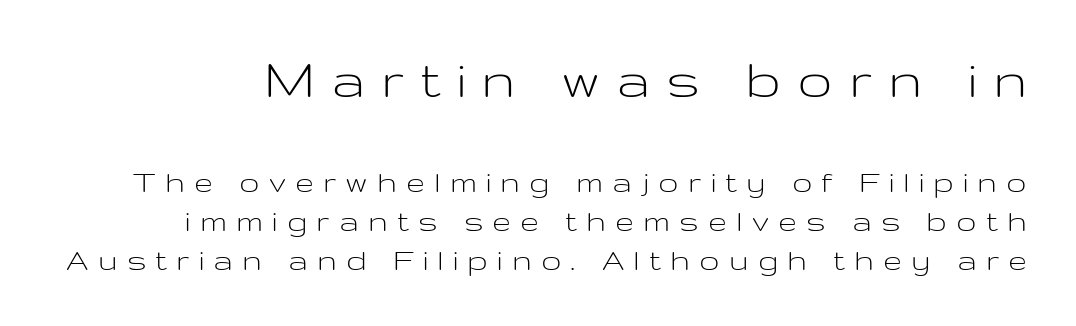
Nothing sits at the stroke ends, so this counts as sans-serif. This sample has the flowing, uneven cadence of proportional lettering. In this sample the first text group is rendered at the bigger scale. Letters rest on an invisible, unmarked baseline. The horizontal fit of the characters is loose and conspicuously gappy.
